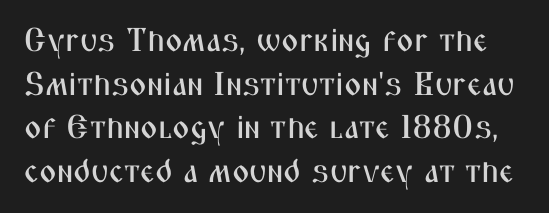
The space between consecutive lines is moderate. The face used here is proportionally spaced, like ordinary book or web type. If you drew a line through each stem, it would be perfectly vertical. The words here are not underlined.
